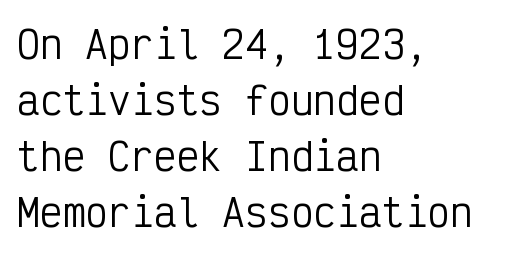
The image shows 38 px regular-weight, condensed sans-serif type, upright, monospaced; set left-aligned, normal line spacing (1.47x), normal letter spacing, not underlined; low stroke contrast and a medium x-height.
